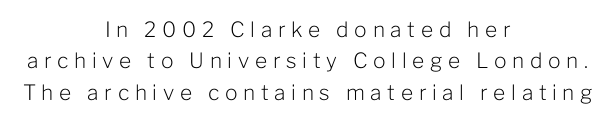
This is not heavy type; no bold has been used. This is roman type, the default non-slanted kind. Someone cranked the tracking dial way up on this one. Reading down the column, the eye jumps a familiar distance to each next line. Plain, unruled lines of type.
